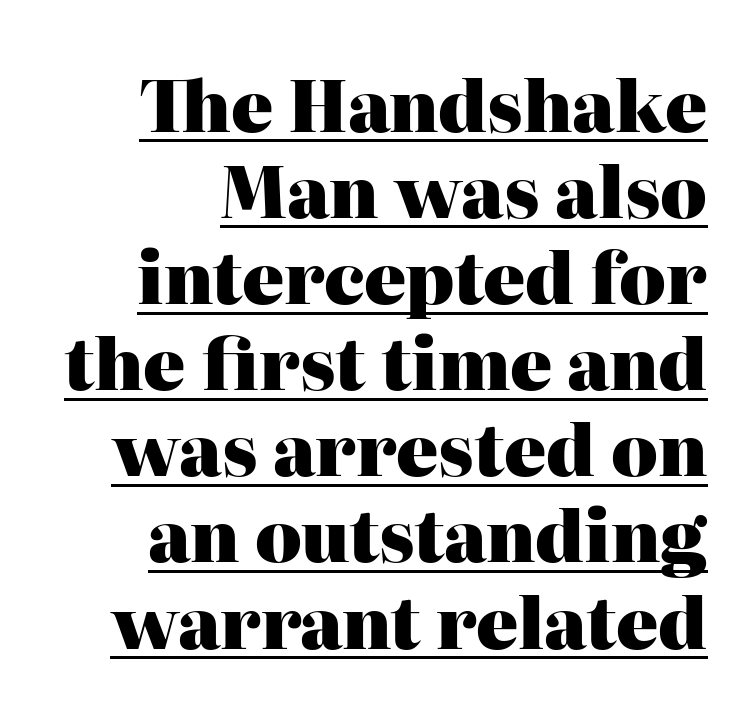
Q: Is the text bold? A: Yes.
Q: Is the text italic (slanted)? A: No, it is upright.
Q: Is the typeface a serif or a sans-serif typeface? A: Serif.
Q: Is the text underlined? A: Yes.
Q: How is the paragraph aligned? A: Right-aligned.
Q: Is the spacing between letters normal or unusually wide? A: Normal.
Q: Width (condensed, normal, or wide)? A: Normal.
Q: Stroke contrast? A: High.
Q: x-height? A: Medium.
Q: Monospaced? A: No.
